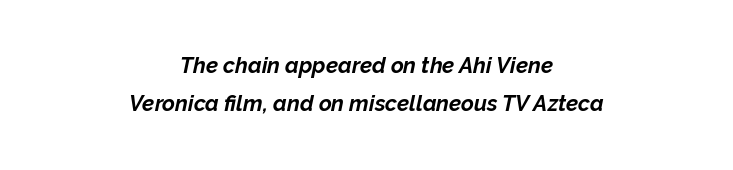
Q: Is the text bold? A: Yes.
Q: Is the text italic (slanted)? A: Yes, it leans right by about 12 degrees.
Q: Is the text underlined? A: No.
Q: How is the paragraph aligned? A: Centered.
Q: Is the spacing between letters normal or unusually wide? A: Normal.
